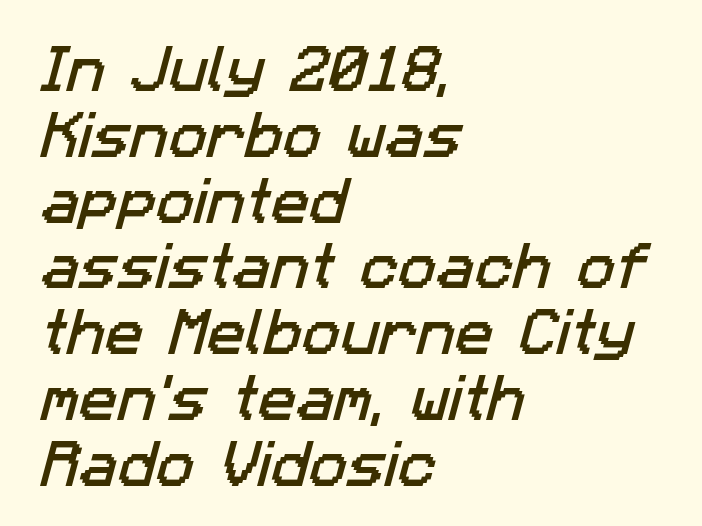
Q: Is the typeface a serif or a sans-serif typeface? A: Sans-serif.
Q: Is the text underlined? A: No.
Q: How is the paragraph aligned? A: Left-aligned.
Q: Is the spacing between letters normal or unusually wide? A: Normal.
Q: Is the spacing between lines tight, normal or loose? A: Normal.
Q: Width (condensed, normal, or wide)? A: Normal.
Q: Stroke contrast? A: Low.
Q: x-height? A: Medium.
Q: Monospaced? A: No.
